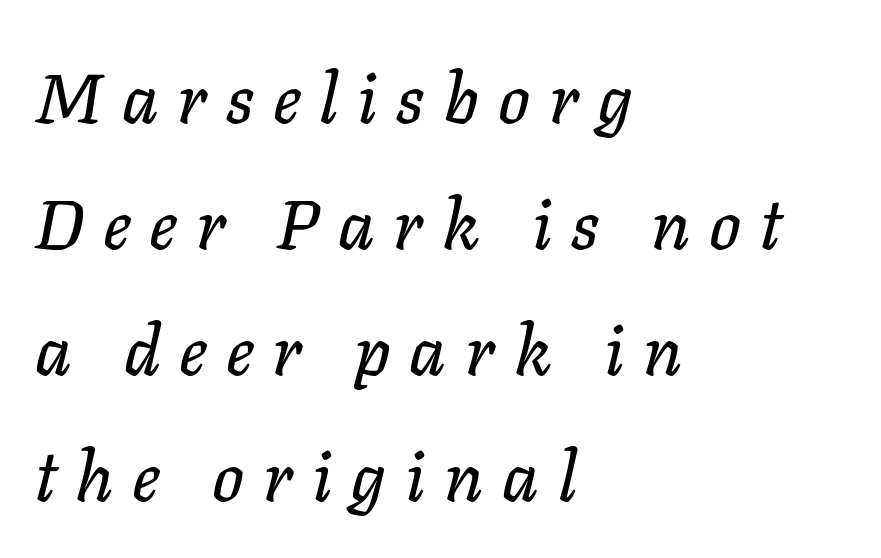
Q: Is the text italic (slanted)? A: Yes, it leans right by about 11 degrees.
Q: Is the text underlined? A: No.
Q: How is the paragraph aligned? A: Left-aligned.
Q: Is the spacing between letters normal or unusually wide? A: Unusually wide.
Q: Width (condensed, normal, or wide)? A: Normal.
Q: Stroke contrast? A: Low.
Q: x-height? A: Medium.
Q: Monospaced? A: No.
